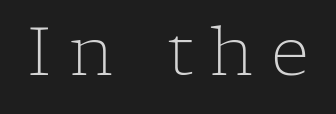
Stems and bowls with no extra thickness — not bold. Unlike italic type, these characters show no tilt at all. The rendering uses natural spacing where letterforms have individual widths. This sample uses expanded letter spacing, leaving extra air between glyphs. Decoration check: the copy has no underline.
